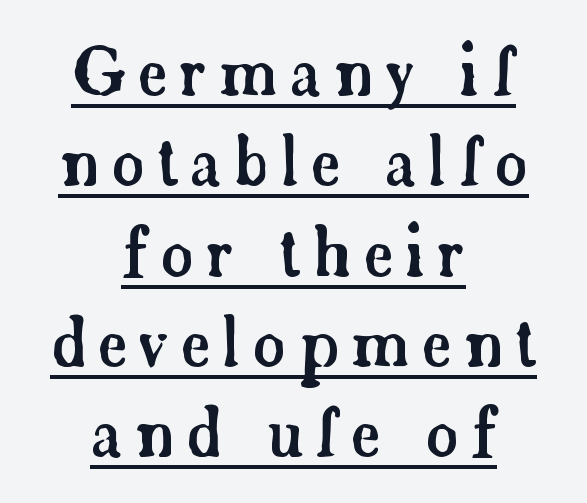
A typographer would call this underscored text. This sample uses an upright cut, with every glyph sitting square on the baseline. The rag falls on both sides of this text block equally. You can tell from the footed stems that serif type was used.
